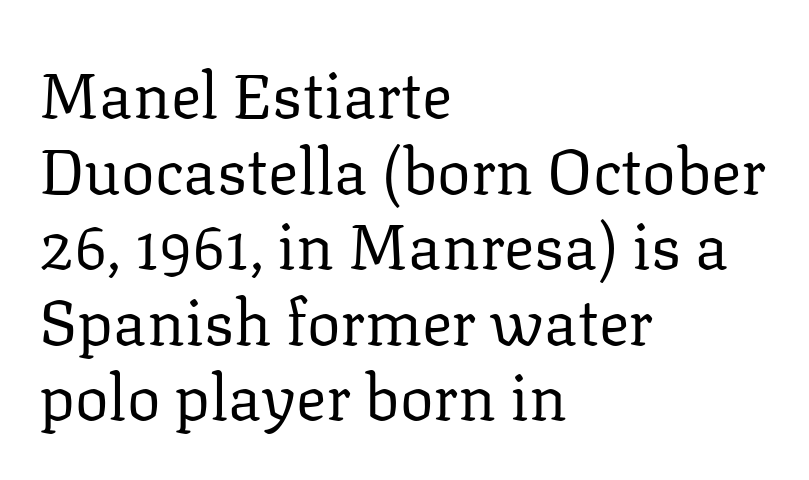
The image shows 63 px regular-weight serif type, upright; set left-aligned, line spacing 1.2x, normal letter spacing, not underlined; low stroke contrast and a medium x-height.
